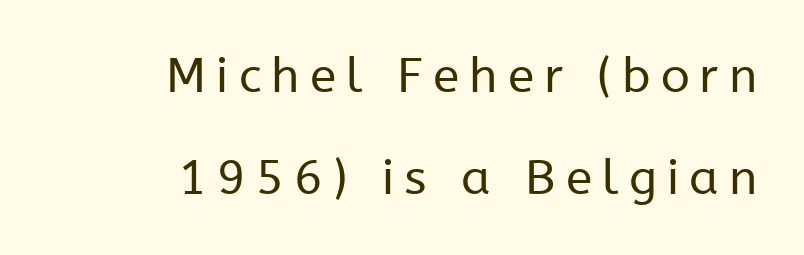
Q: Is the text bold? A: No.
Q: Is the text italic (slanted)? A: No, it is upright.
Q: Is the typeface a serif or a sans-serif typeface? A: Sans-serif.
Q: Is the text underlined? A: No.
Q: How is the paragraph aligned? A: Right-aligned.
Q: Is the spacing between letters normal or unusually wide? A: Unusually wide.
Q: Is the spacing between lines tight, normal or loose? A: Loose.
Q: Width (condensed, normal, or wide)? A: Normal.
Q: Stroke contrast? A: Low.
Q: x-height? A: Medium.
Q: Monospaced? A: No.
